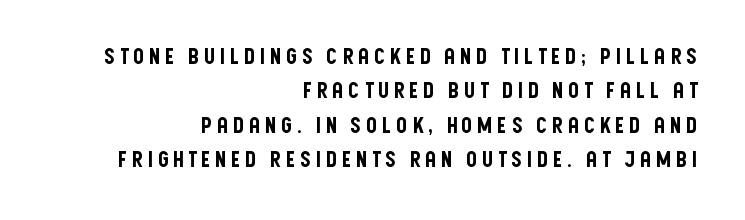
{"italic": "no", "underline": "no", "align": "right", "line_spacing": "normal", "line_spacing_ratio": 1.56, "glyph_px": 22}
